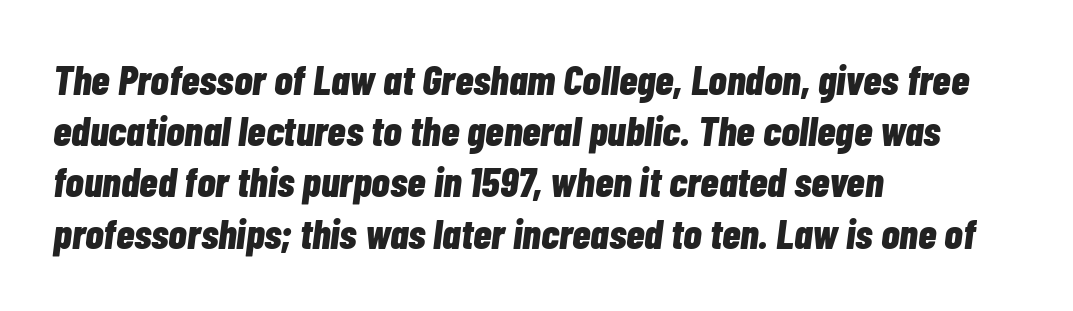
The image shows 42 px bold, condensed type, italic (leaning right); set left-aligned, line spacing 1.22x, normal letter spacing, not underlined; low stroke contrast and a medium x-height.
